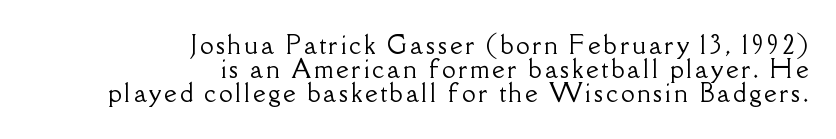
Q: Is the text italic (slanted)? A: No, it is upright.
Q: Is the text underlined? A: No.
Q: How is the paragraph aligned? A: Right-aligned.
Q: Is the spacing between lines tight, normal or loose? A: Tight.
